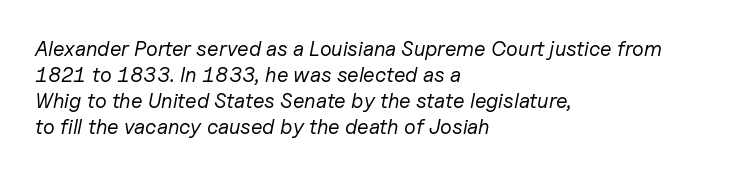
The glyphs are unaccompanied by any horizontal stroke below them. Left-aligned paragraph, ragged on the right. Weight: not bold — regular or lighter. You could call the tracking neutral — neither tight nor loose. It's the slanting kind of type.
